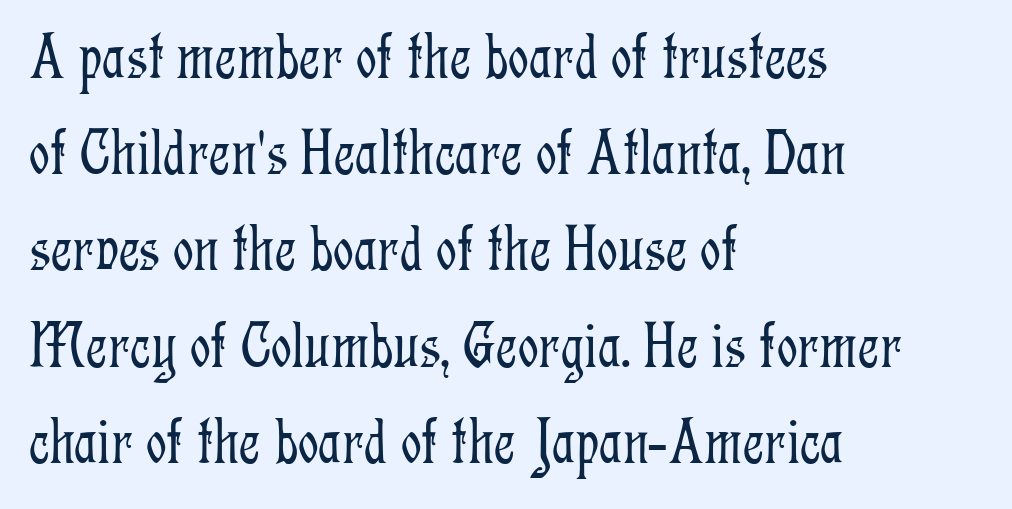
The image shows 65 px light, condensed serif type, upright; set left-aligned, normal line spacing (1.48x), normal letter spacing, not underlined; low stroke contrast and a medium x-height.
